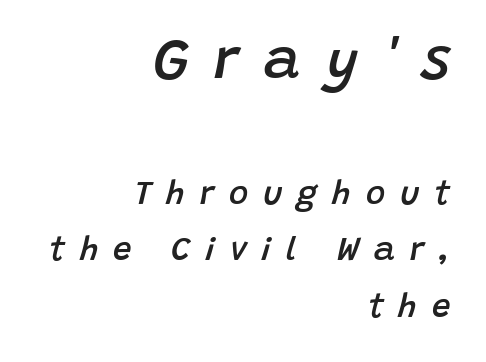
The image shows 57 px semibold type, italic (leaning right); set right-aligned, line spacing 1.71x, unusually wide letter spacing (+0.45 em), not underlined; the first (top) block is 1.73x larger; low stroke contrast and a large x-height.
